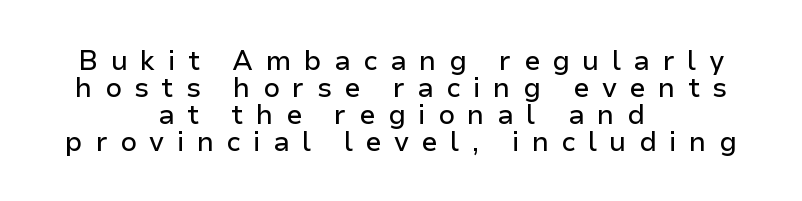
The letters stand upright; this is a roman face. Leading is clearly below the norm, producing a dense column. Type without underlining. These lines are centered, leaving both edges ragged.
